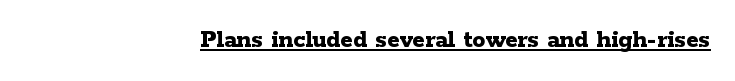
The image shows 26 px bold type, upright; set right-aligned, normal letter spacing, underlined.
